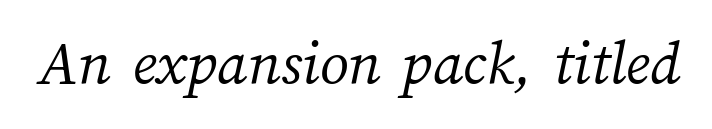
{"bold": "no", "weight": "light", "width": "normal", "stroke_contrast": "medium", "x_height": "medium", "monospaced": "no", "underline": "no", "letter_spacing": "normal", "letter_spacing_em": 0.0, "glyph_px": 64}
